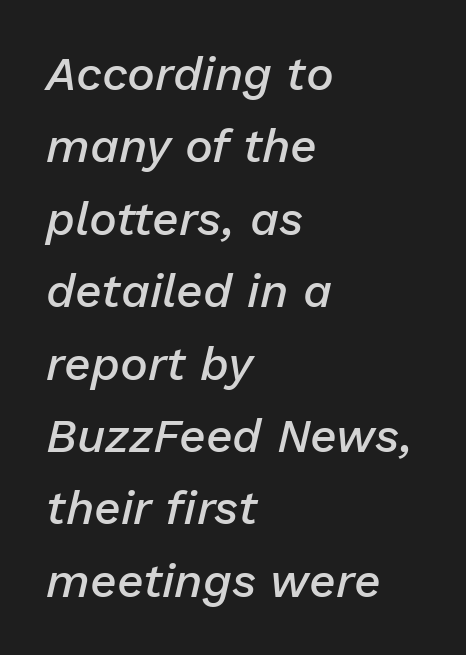
Q: Is the text bold? A: Semi-bold.
Q: Is the text italic (slanted)? A: Yes, it leans right by about 13 degrees.
Q: Is the text underlined? A: No.
Q: How is the paragraph aligned? A: Left-aligned.
Q: Is the spacing between letters normal or unusually wide? A: Normal.
Q: Is the spacing between lines tight, normal or loose? A: Normal.
Q: Width (condensed, normal, or wide)? A: Normal.
Q: Stroke contrast? A: Low.
Q: x-height? A: Medium.
Q: Monospaced? A: No.
